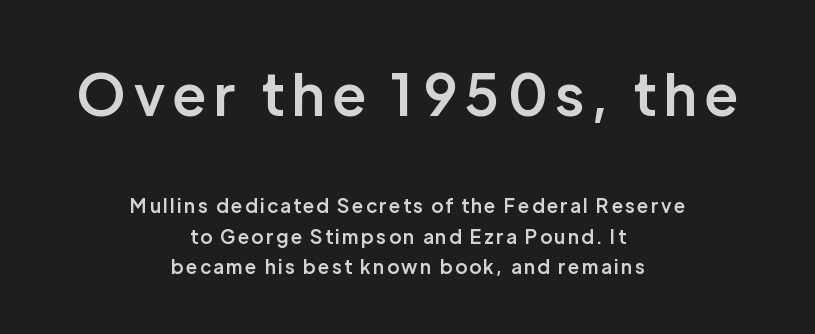
The image shows 57 px semibold sans-serif type, upright; set centered, normal line spacing (1.62x), not underlined; the first (top) block is 3.0x larger; low stroke contrast and a medium x-height.
